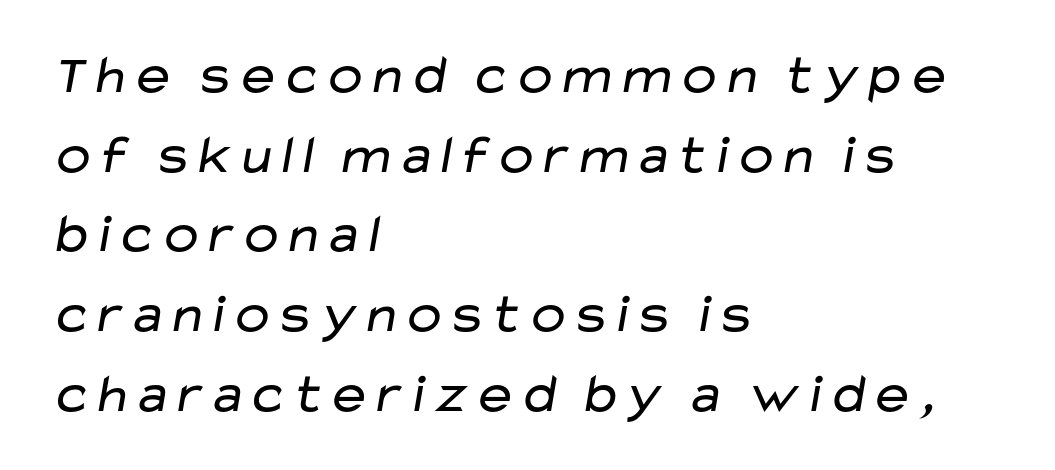
Q: Is the text bold? A: No.
Q: Is the typeface a serif or a sans-serif typeface? A: Sans-serif.
Q: Is the text underlined? A: No.
Q: How is the paragraph aligned? A: Left-aligned.
Q: Is the spacing between letters normal or unusually wide? A: Normal.
Q: Is the spacing between lines tight, normal or loose? A: Normal.
Q: Width (condensed, normal, or wide)? A: Wide.
Q: Stroke contrast? A: Low.
Q: x-height? A: Medium.
Q: Monospaced? A: No.
